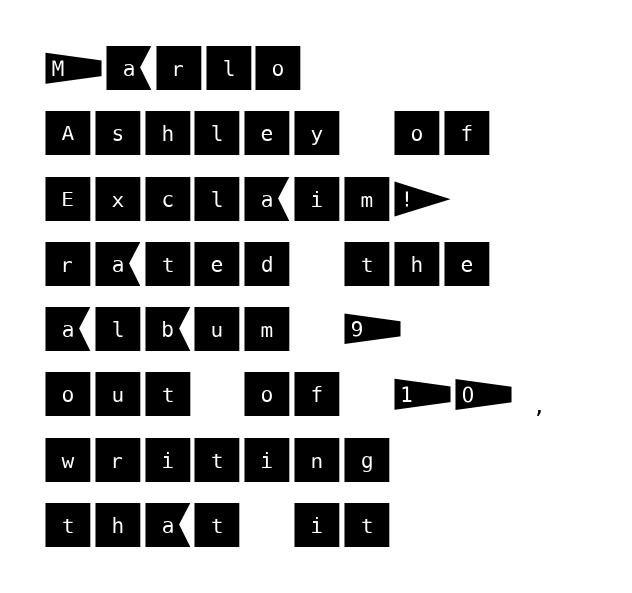
Q: Is the text italic (slanted)? A: No, it is upright.
Q: Is the typeface a serif or a sans-serif typeface? A: Sans-serif.
Q: Is the text underlined? A: No.
Q: How is the paragraph aligned? A: Left-aligned.
Q: Is the spacing between letters normal or unusually wide? A: Normal.
Q: Is the spacing between lines tight, normal or loose? A: Normal.
Q: Width (condensed, normal, or wide)? A: Normal.
Q: Stroke contrast? A: Medium.
Q: x-height? A: Large.
